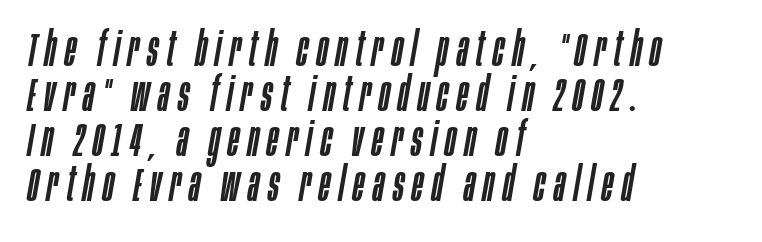
{"italic": "yes", "lean": "right", "slant_degrees": 10, "width": "condensed", "stroke_contrast": "low", "x_height": "large", "monospaced": "no", "underline": "no", "align": "left", "line_spacing": "tight", "line_spacing_ratio": 0.96, "glyph_px": 47}
